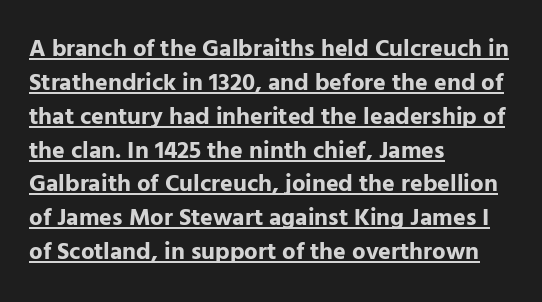
A roman cut, with each character standing at attention. These lines are set flush left with a ragged right edge. Check the space under the baseline: a stroke is drawn there. There is no visible air inserted between adjacent glyphs.
